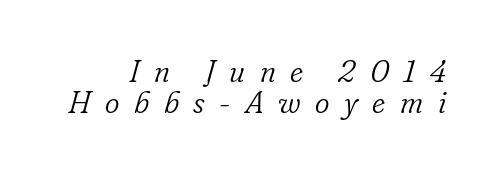
Q: Is the text bold? A: No.
Q: Is the text italic (slanted)? A: Yes, it leans right by about 16 degrees.
Q: Is the typeface a serif or a sans-serif typeface? A: Serif.
Q: Is the text underlined? A: No.
Q: Is the spacing between letters normal or unusually wide? A: Unusually wide.
Q: Is the spacing between lines tight, normal or loose? A: Tight.
Q: Width (condensed, normal, or wide)? A: Normal.
Q: Stroke contrast? A: Low.
Q: x-height? A: Small.
Q: Monospaced? A: No.
